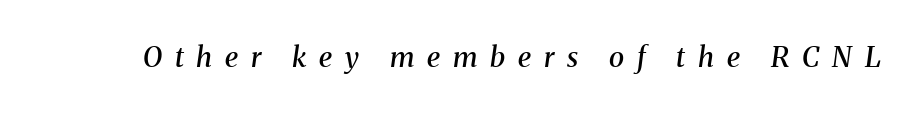
The line texture is sparse and dotted thanks to wide tracking. The typeface chosen for these lines features serifs. Italic? Definitely — the glyphs are oblique. Caption: semibold face, moderately heavy strokes. Do the characters align in a grid? No, the font is proportional.
